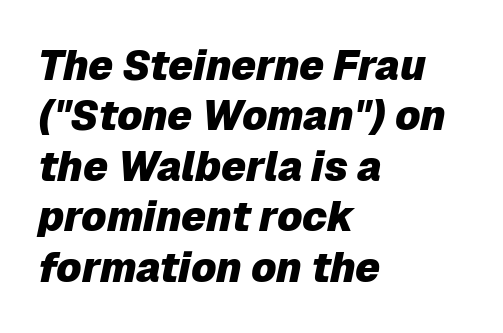
The image shows 41 px heavy type, italic (leaning right); set left-aligned, line spacing 1.23x, normal letter spacing, not underlined; low stroke contrast and a medium x-height.
